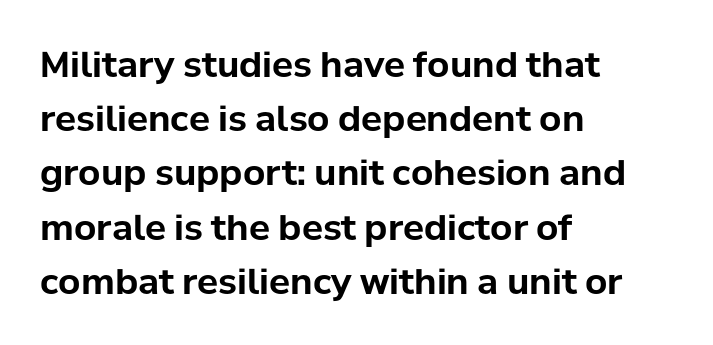
{"serif": "no", "italic": "no", "bold": "yes", "weight": "bold", "width": "normal", "stroke_contrast": "low", "x_height": "medium", "monospaced": "no", "underline": "no", "align": "left", "line_spacing": "normal", "line_spacing_ratio": 1.55, "letter_spacing": "normal", "letter_spacing_em": 0.0, "glyph_px": 35}
